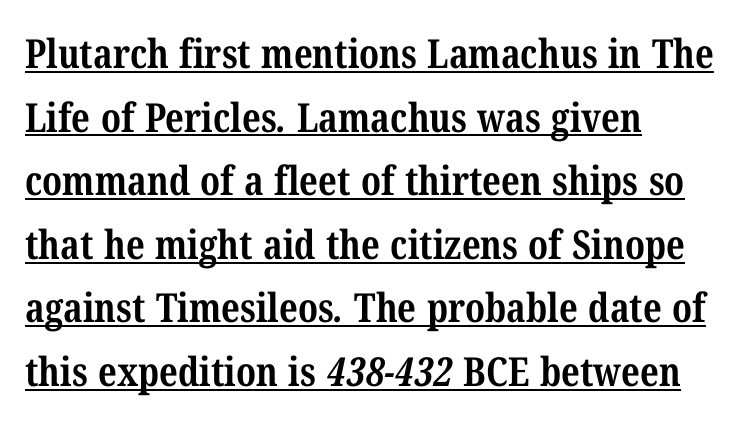
Q: Is the text bold? A: Yes.
Q: Is the typeface a serif or a sans-serif typeface? A: Serif.
Q: Is the text underlined? A: Yes.
Q: How is the paragraph aligned? A: Left-aligned.
Q: Is the spacing between letters normal or unusually wide? A: Normal.
Q: Is the spacing between lines tight, normal or loose? A: Normal.
Q: Width (condensed, normal, or wide)? A: Condensed.
Q: Stroke contrast? A: Medium.
Q: x-height? A: Medium.
Q: Monospaced? A: No.
